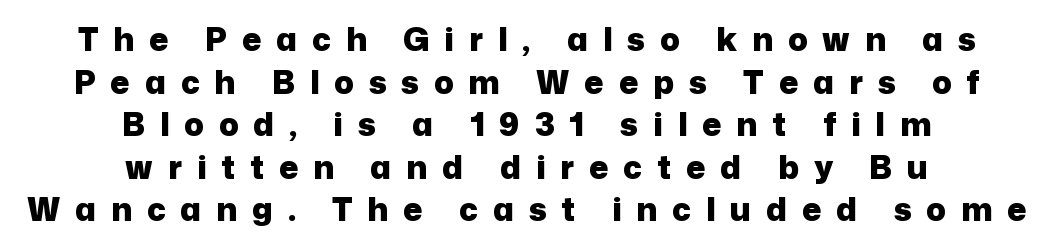
Q: Is the text bold? A: Yes.
Q: Is the text italic (slanted)? A: No, it is upright.
Q: Is the typeface a serif or a sans-serif typeface? A: Sans-serif.
Q: Is the text underlined? A: No.
Q: How is the paragraph aligned? A: Centered.
Q: Is the spacing between letters normal or unusually wide? A: Unusually wide.
Q: Is the spacing between lines tight, normal or loose? A: Normal.
Q: Width (condensed, normal, or wide)? A: Normal.
Q: Stroke contrast? A: Low.
Q: x-height? A: Medium.
Q: Monospaced? A: No.
